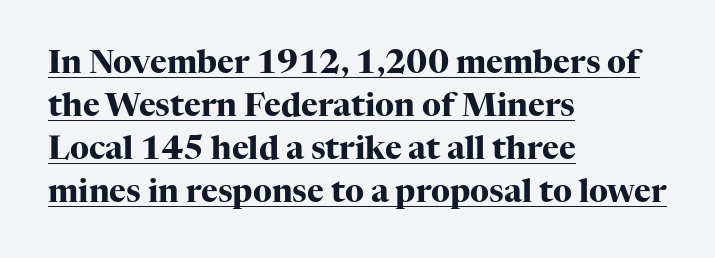
{"serif": "yes", "italic": "no", "bold": "yes", "weight": "heavy", "width": "normal", "stroke_contrast": "high", "x_height": "medium", "monospaced": "no", "underline": "yes", "align": "left", "line_spacing": "normal", "line_spacing_ratio": 1.34, "letter_spacing": "normal", "letter_spacing_em": 0.0, "glyph_px": 32}
